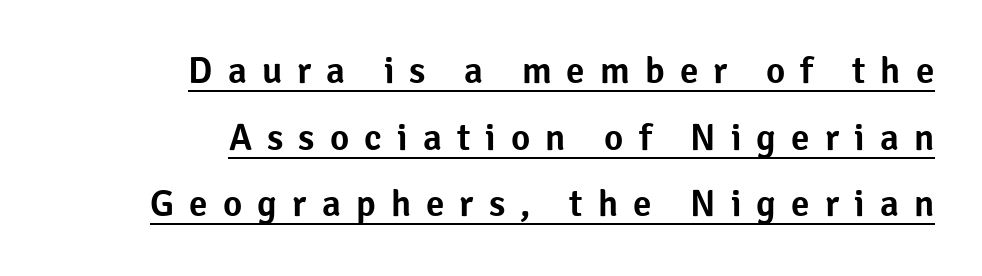
The image shows 37 px sans-serif type, upright; set right-aligned, line spacing 1.8x, unusually wide letter spacing (+0.41 em), underlined; low stroke contrast and a medium x-height.
